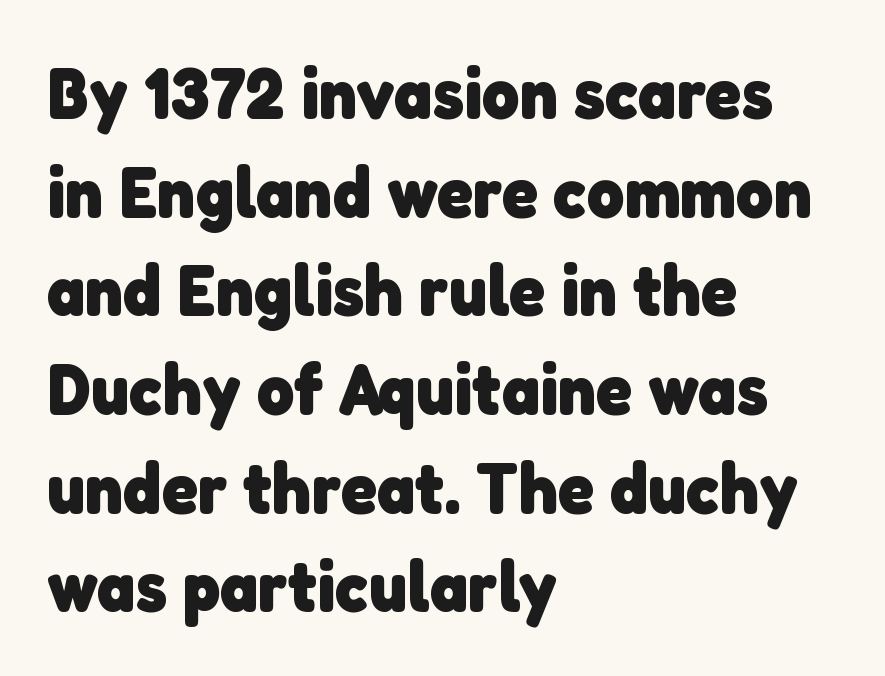
The image shows 72 px heavy sans-serif type; set left-aligned, normal line spacing (1.37x), normal letter spacing, not underlined; low stroke contrast and a medium x-height.
